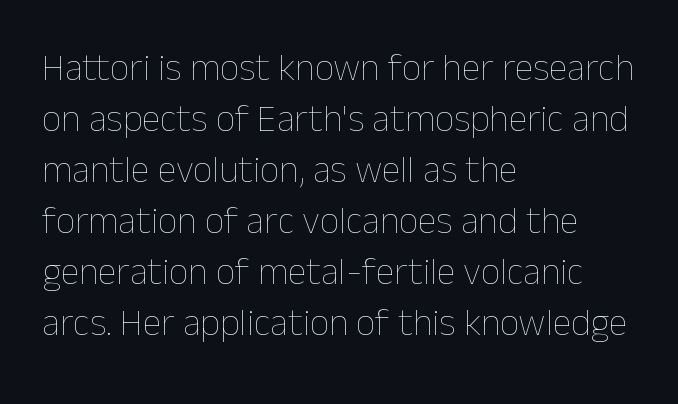
Posture: straight, roman, zero tilt. Short and long lines alike share a common starting point at left. Here the designer chose a conventional face with non-uniform glyph widths. On a weight scale, this lands at 450 or below. The rendering keeps characters at their native spacing. Descenders are the only things crossing below the line.
